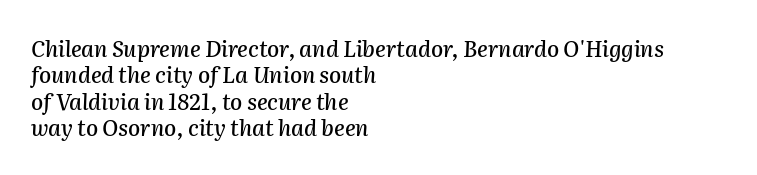
The specimen reads as italic at a glance. The gaps between neighbouring characters are ordinary and unremarkable. All the whitespace from short lines collects on the right. The words here are not underlined.
